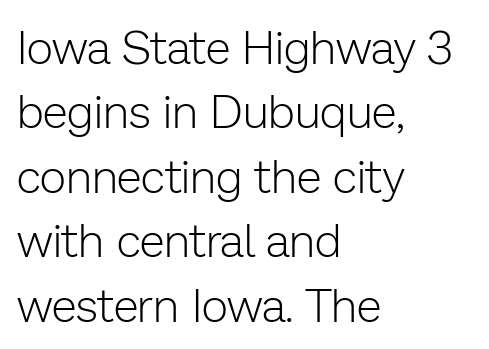
Stroke mass is kept to a normal reading level or below. Is the letter spacing exaggerated? No — it looks like the ordinary default. If you measured baseline to baseline, you'd find a middling distance. You could not count columns in this text — the font is proportionally spaced.
